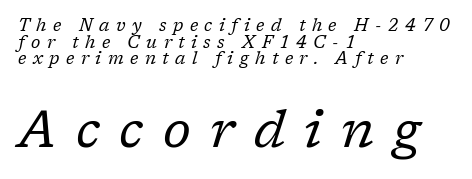
Do the characters align in a grid? No, the font is proportional. Beneath every word, the page is bare. The following chunk of copy outweighs the initial chunk in type size. A typesetter would label this face a serif. Is the letter spacing exaggerated? Yes — the characters are pushed far apart.
